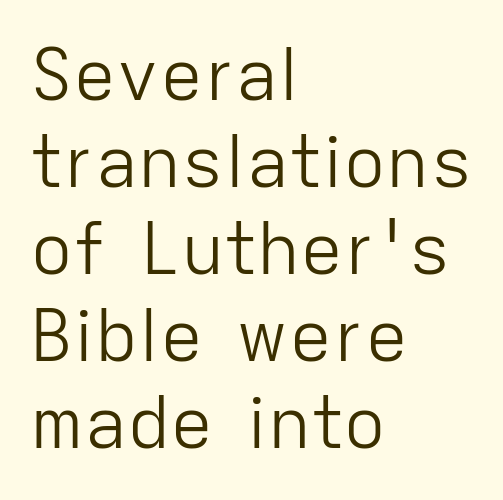
Q: Is the text bold? A: No.
Q: Is the text italic (slanted)? A: No, it is upright.
Q: Is the typeface a serif or a sans-serif typeface? A: Sans-serif.
Q: Is the text underlined? A: No.
Q: How is the paragraph aligned? A: Left-aligned.
Q: Is the spacing between letters normal or unusually wide? A: Normal.
Q: Width (condensed, normal, or wide)? A: Normal.
Q: Stroke contrast? A: Low.
Q: x-height? A: Medium.
Q: Monospaced? A: No.
